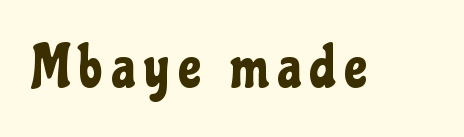
{"serif": "no", "italic": "no", "width": "condensed", "stroke_contrast": "low", "x_height": "medium", "monospaced": "no", "underline": "no", "glyph_px": 60}
